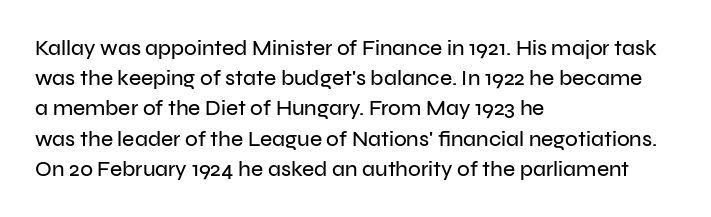
Q: Is the text italic (slanted)? A: No, it is upright.
Q: Is the text underlined? A: No.
Q: How is the paragraph aligned? A: Left-aligned.
Q: Is the spacing between letters normal or unusually wide? A: Normal.
Q: Is the spacing between lines tight, normal or loose? A: Normal.
